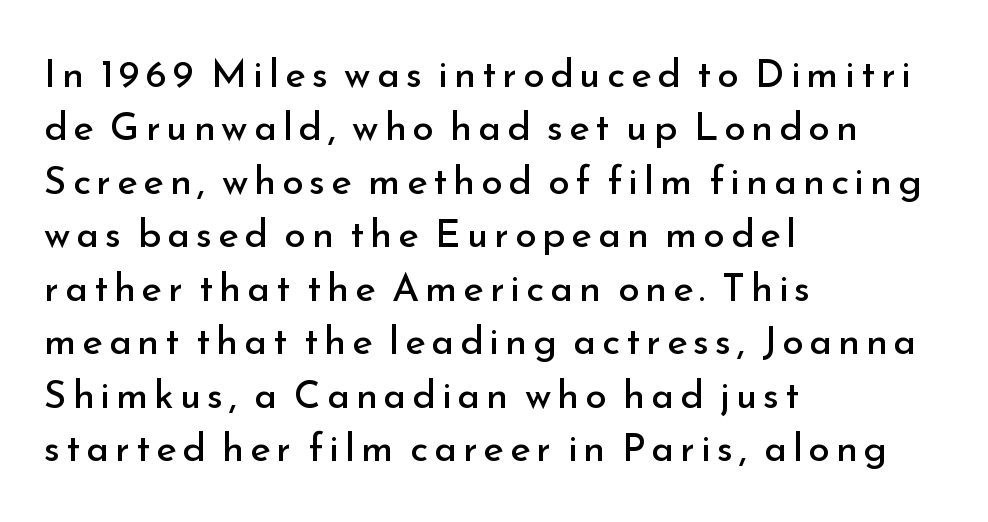
{"serif": "no", "italic": "no", "bold": "no", "weight": "regular", "width": "normal", "stroke_contrast": "low", "x_height": "small", "monospaced": "no", "underline": "no", "align": "left", "line_spacing": "normal", "line_spacing_ratio": 1.37, "glyph_px": 39}
